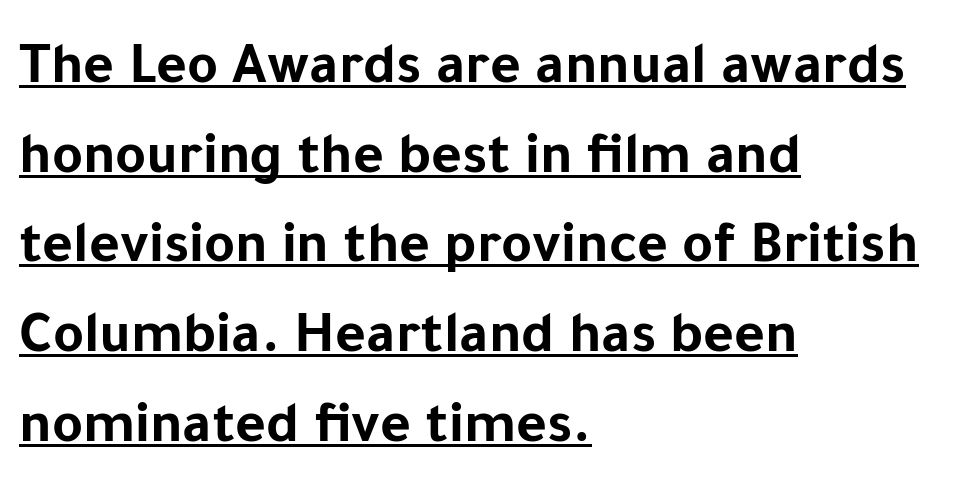
{"serif": "no", "italic": "no", "bold": "yes", "weight": "bold", "width": "normal", "stroke_contrast": "low", "x_height": "medium", "monospaced": "no", "underline": "yes", "align": "left", "line_spacing": "normal", "line_spacing_ratio": 1.52, "letter_spacing": "normal", "letter_spacing_em": 0.0, "glyph_px": 59}
